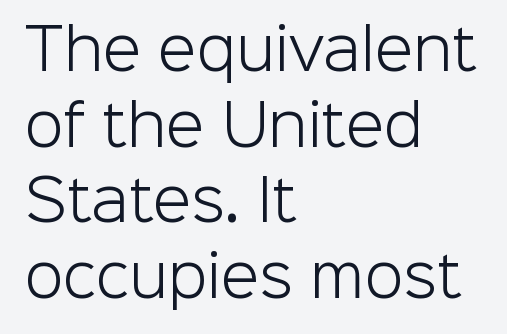
{"serif": "no", "italic": "no", "bold": "no", "weight": "light", "width": "normal", "stroke_contrast": "low", "x_height": "medium", "monospaced": "no", "underline": "no", "align": "left", "line_spacing": "normal", "line_spacing_ratio": 1.35, "letter_spacing": "normal", "letter_spacing_em": 0.0, "glyph_px": 56}
